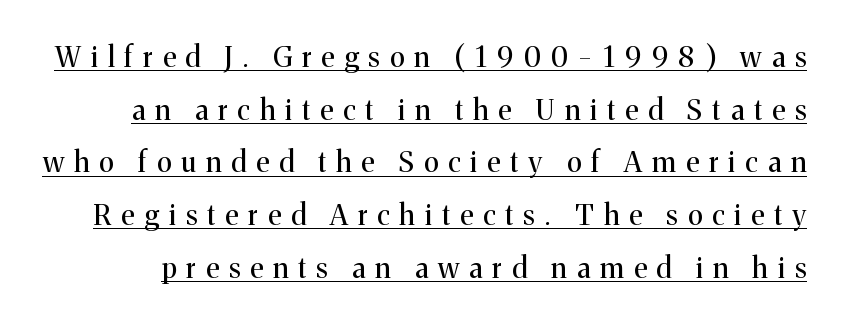
Q: Is the text bold? A: No.
Q: Is the text italic (slanted)? A: No, it is upright.
Q: Is the typeface a serif or a sans-serif typeface? A: Serif.
Q: Is the text underlined? A: Yes.
Q: Is the spacing between letters normal or unusually wide? A: Unusually wide.
Q: Width (condensed, normal, or wide)? A: Normal.
Q: Stroke contrast? A: Medium.
Q: x-height? A: Medium.
Q: Monospaced? A: No.
